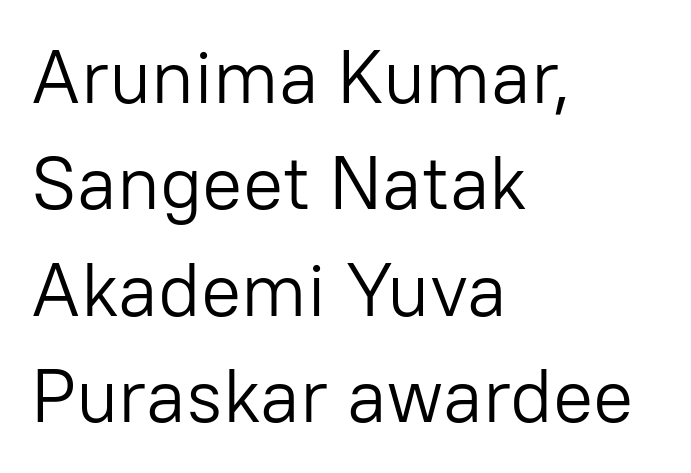
{"serif": "no", "italic": "no", "bold": "no", "weight": "light", "width": "normal", "stroke_contrast": "low", "x_height": "medium", "monospaced": "no", "underline": "no", "align": "left", "line_spacing": "normal", "line_spacing_ratio": 1.42, "letter_spacing": "normal", "letter_spacing_em": 0.0, "glyph_px": 75}
